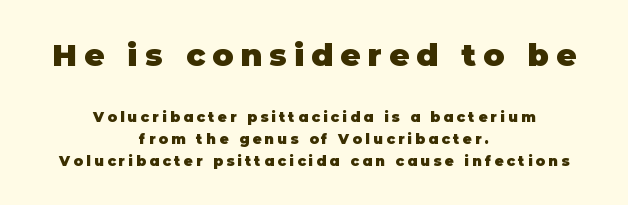
Q: Is the text bold? A: Yes.
Q: Is the text italic (slanted)? A: No, it is upright.
Q: Is the typeface a serif or a sans-serif typeface? A: Sans-serif.
Q: Is the text underlined? A: No.
Q: How is the paragraph aligned? A: Centered.
Q: Is the spacing between letters normal or unusually wide? A: Unusually wide.
Q: Is the spacing between lines tight, normal or loose? A: Normal.
Q: Which block of text is set in a larger size, the first (top) or the second (bottom)? A: The first (top) one.
Q: Width (condensed, normal, or wide)? A: Normal.
Q: Stroke contrast? A: Low.
Q: x-height? A: Large.
Q: Monospaced? A: No.
